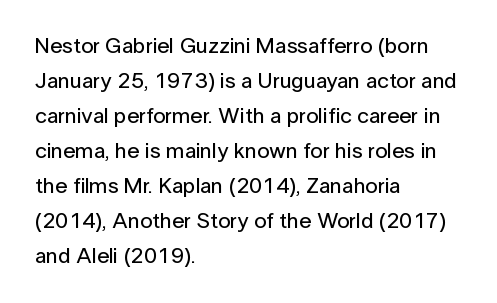
Q: Is the text italic (slanted)? A: No, it is upright.
Q: Is the text underlined? A: No.
Q: How is the paragraph aligned? A: Left-aligned.
Q: Is the spacing between letters normal or unusually wide? A: Normal.
Q: Is the spacing between lines tight, normal or loose? A: Normal.
